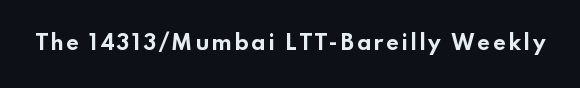
The image shows 20 px bold type, upright; set not underlined.
